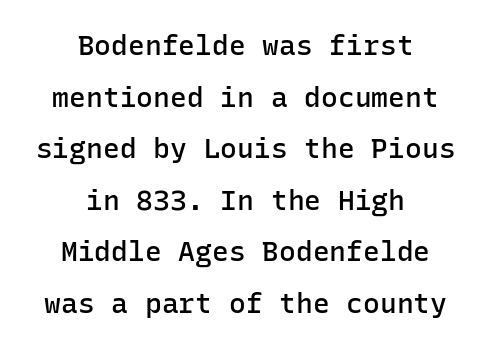
The image shows 28 px semibold sans-serif type, upright, monospaced; set centered, line spacing 1.84x, normal letter spacing, not underlined; low stroke contrast and a medium x-height.
